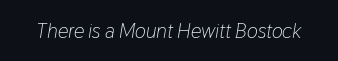
Q: Is the text bold? A: No.
Q: Is the text italic (slanted)? A: Yes, it leans right by about 9 degrees.
Q: Is the text underlined? A: No.
Q: Is the spacing between letters normal or unusually wide? A: Normal.
